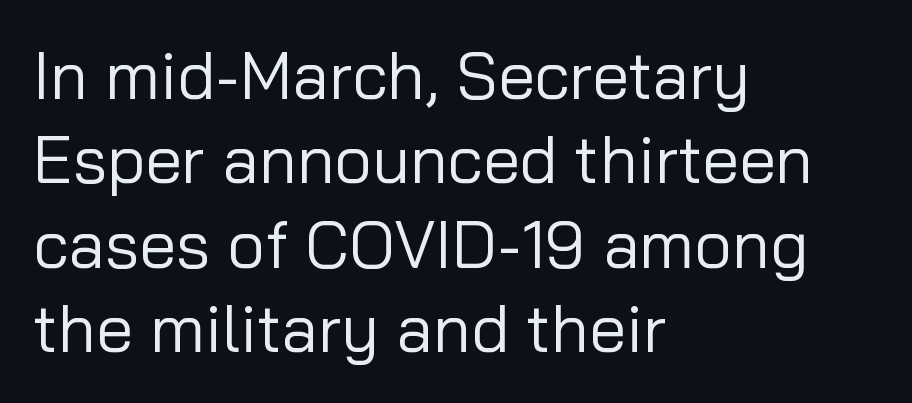
Q: Is the text bold? A: No.
Q: Is the text italic (slanted)? A: No, it is upright.
Q: Is the typeface a serif or a sans-serif typeface? A: Sans-serif.
Q: Is the text underlined? A: No.
Q: How is the paragraph aligned? A: Left-aligned.
Q: Is the spacing between letters normal or unusually wide? A: Normal.
Q: Is the spacing between lines tight, normal or loose? A: Normal.
Q: Width (condensed, normal, or wide)? A: Normal.
Q: Stroke contrast? A: Low.
Q: x-height? A: Medium.
Q: Monospaced? A: No.
